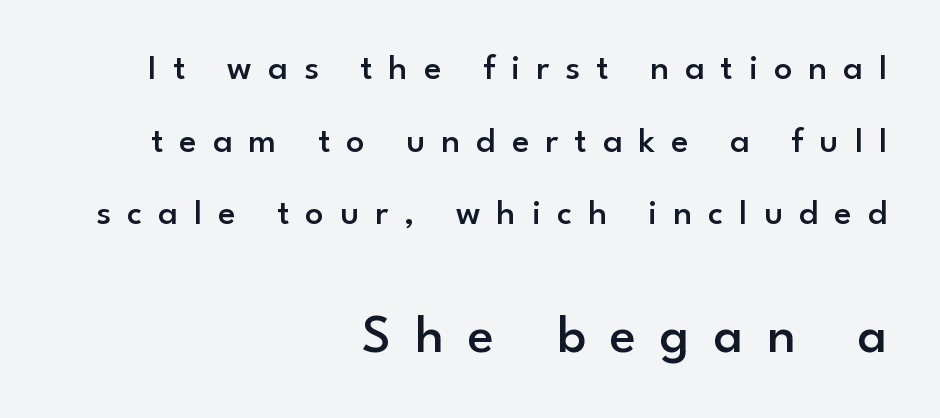
Beneath every word, the page is bare. The font is running at a semibold setting, under full bold. Letter spacing: wide. The following chunk of copy outweighs the initial chunk in type size. The lettering stays uniformly vertical, giving the passage a roman look.
